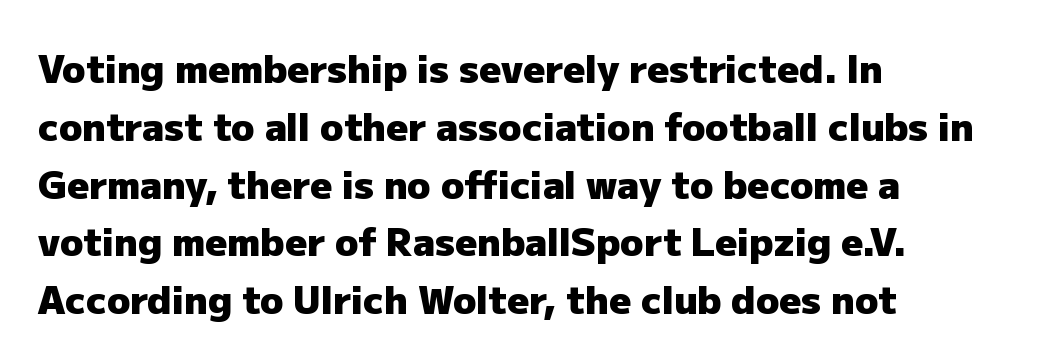
The image shows 38 px heavy sans-serif type, upright; set left-aligned, normal line spacing (1.52x), normal letter spacing, not underlined; low stroke contrast and a medium x-height.
